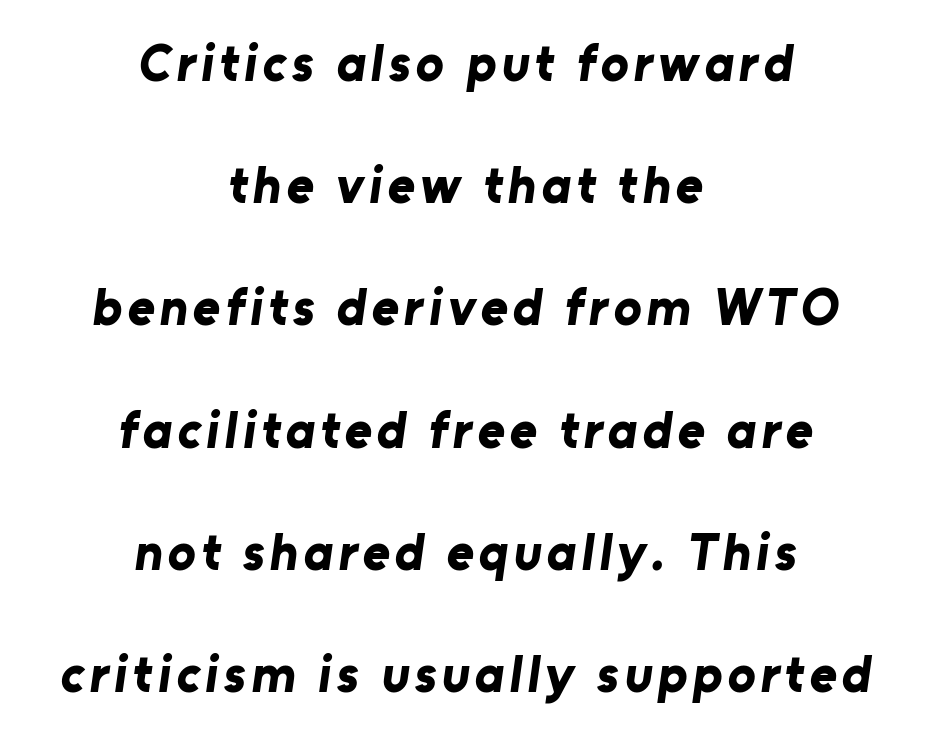
Looks like regular typesetting: each glyph gets only the width it needs. Words float on clear page, feet unadorned. The letters carry no serifs — their stems end cleanly without finishing strokes. Where is the straight margin? There isn't one; the lines are centered.
